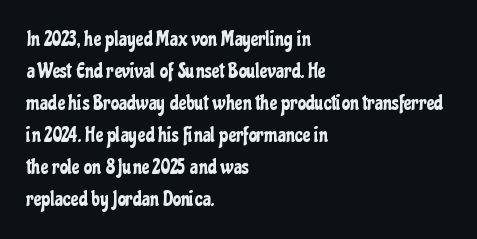
{"italic": "no", "underline": "no", "align": "left", "line_spacing": "normal", "line_spacing_ratio": 1.52, "letter_spacing": "normal", "letter_spacing_em": 0.0, "glyph_px": 21}
